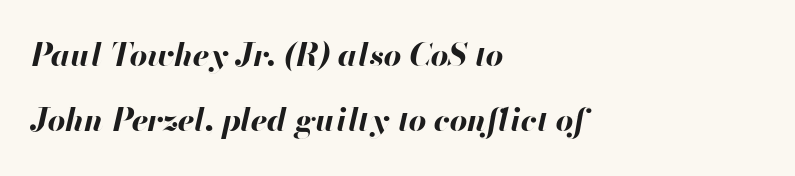
Q: Is the text bold? A: Yes.
Q: Is the text italic (slanted)? A: Yes, it leans right by about 13 degrees.
Q: Is the text underlined? A: No.
Q: How is the paragraph aligned? A: Left-aligned.
Q: Is the spacing between letters normal or unusually wide? A: Normal.
Q: Is the spacing between lines tight, normal or loose? A: Loose.
Q: Width (condensed, normal, or wide)? A: Normal.
Q: Stroke contrast? A: High.
Q: x-height? A: Small.
Q: Monospaced? A: No.
